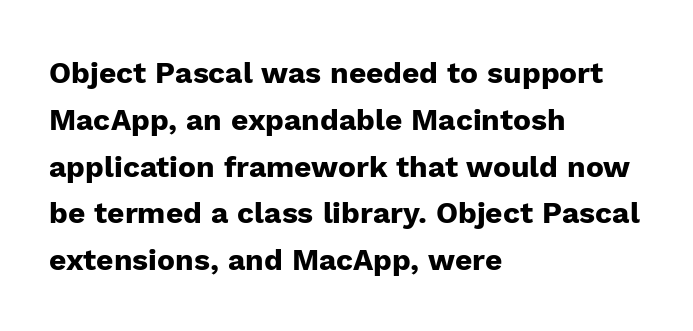
The image shows 30 px heavy sans-serif type, upright; set left-aligned, normal line spacing (1.56x), normal letter spacing, not underlined; low stroke contrast and a medium x-height.
